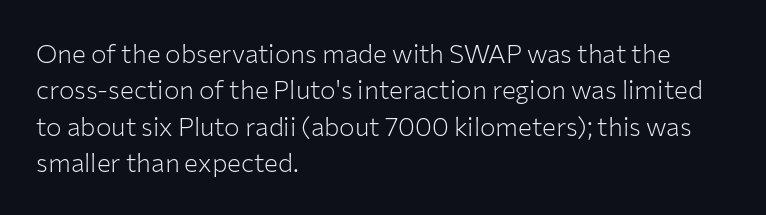
Short and long lines alike share a common starting point at left. The typeface has the unassuming heft of standard copy or less. Is the letter spacing exaggerated? No — it looks like the ordinary default. Has an underline been added? It has not. Posture: vertical.
